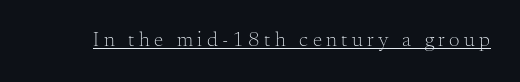
Q: Is the text bold? A: No.
Q: Is the text italic (slanted)? A: No, it is upright.
Q: Is the text underlined? A: Yes.
Q: Is the spacing between letters normal or unusually wide? A: Unusually wide.
